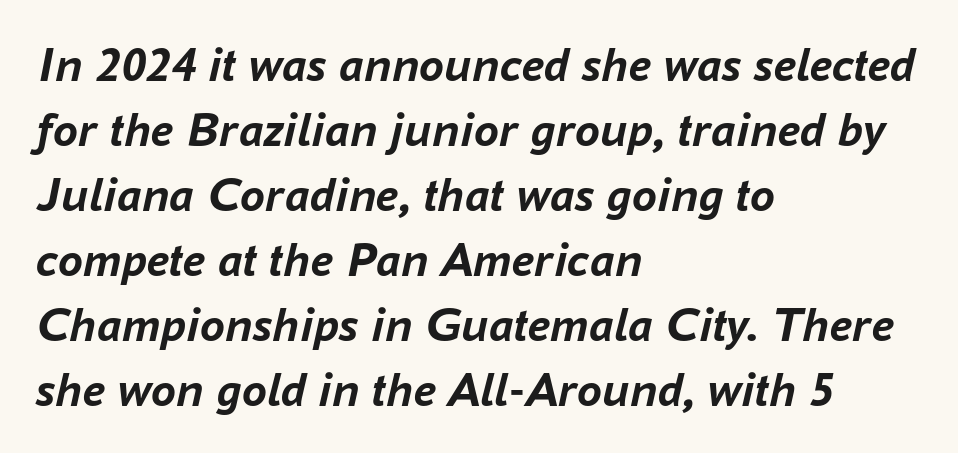
This is heavy type, rendered in bold. The rendering uses natural spacing where letterforms have individual widths. An italicized treatment has been applied to the whole sample. The lines are quadded left. Unmarked baselines from the first word to the last. Look at the tracking — it's just the regular setting, nothing added.
